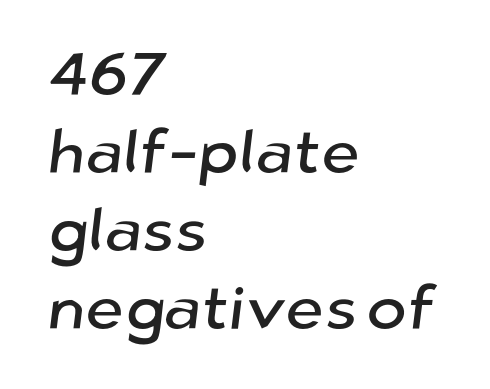
If you measured baseline to baseline, you'd find a middling distance. A clean baseline with only descenders dipping below it. You could not count columns in this text — the font is proportionally spaced. A sans-serif font was chosen for this passage. The line texture is even and compact thanks to regular tracking.
